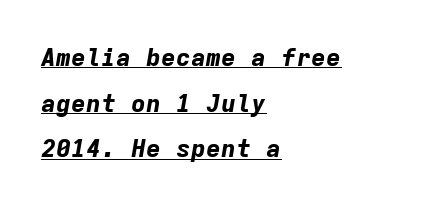
{"italic": "yes", "lean": "right", "slant_degrees": 9, "bold": "yes", "underline": "yes", "align": "left", "line_spacing_ratio": 1.83, "letter_spacing": "normal", "letter_spacing_em": 0.0, "glyph_px": 25}
